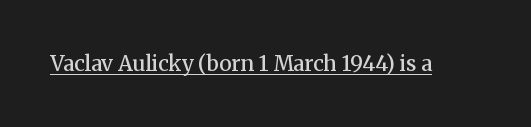
Upright lettering throughout. Nothing unusual about the tracking: characters are spaced as the font intends. This sample carries an underscore along the baseline area. How heavy is the stroke? Medium-heavy — a semibold, shy of bold.
